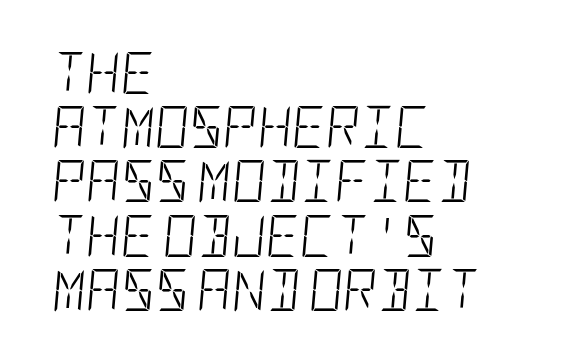
Rendered with sloped, italic letterforms. Vertically, the passage feels balanced, rows spaced as you'd expect. The strokes are not fattened; the text isn't bold. Each line starts at the same left margin while the right side varies. What stands out about the letter spacing? Nothing — it is the standard amount. Has an underline been added? It has not.
